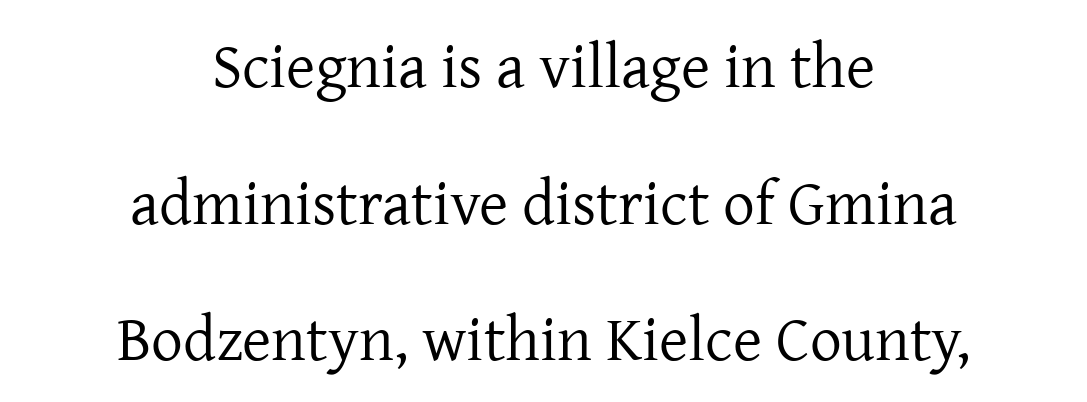
The gap between lines stays unmarked. These lines stack symmetrically, like a column narrowing and widening about its center. Think of a printed novel: that variable character pitch is what you see here. This rendering leaves character spacing at its baseline value. Regarding serifs, this sample has them.
